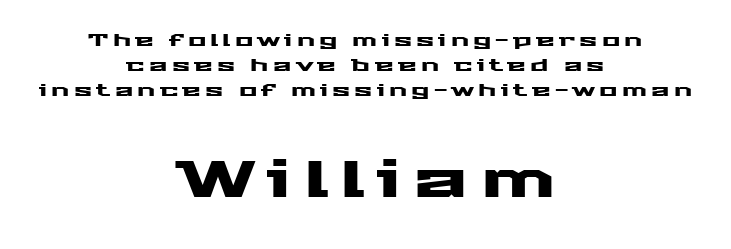
{"serif": "no", "italic": "no", "width": "wide", "stroke_contrast": "medium", "x_height": "medium", "monospaced": "no", "underline": "no", "align": "center", "line_spacing": "normal", "line_spacing_ratio": 1.48, "letter_spacing": "wide", "letter_spacing_em": 0.25, "larger_block": "second", "size_ratio": 3.0, "glyph_px": 51}
